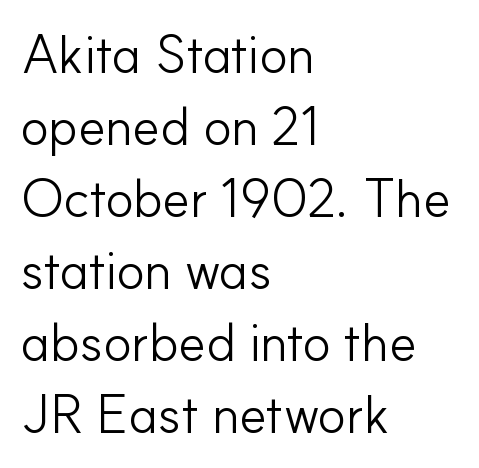
The image shows 53 px light sans-serif type, upright; set left-aligned, normal line spacing (1.36x), normal letter spacing, not underlined; low stroke contrast and a small x-height.
